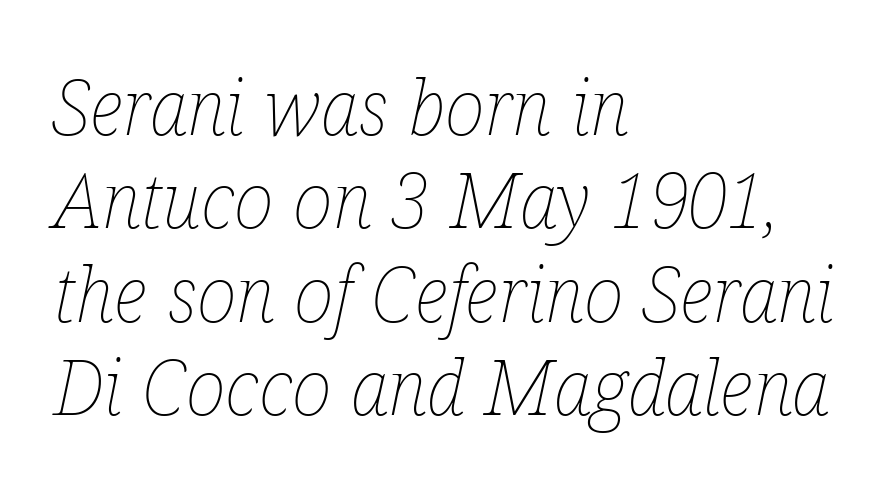
Q: Is the text bold? A: No.
Q: Is the text italic (slanted)? A: Yes, it leans right by about 12 degrees.
Q: Is the text underlined? A: No.
Q: How is the paragraph aligned? A: Left-aligned.
Q: Is the spacing between letters normal or unusually wide? A: Normal.
Q: Width (condensed, normal, or wide)? A: Condensed.
Q: Stroke contrast? A: Low.
Q: x-height? A: Medium.
Q: Monospaced? A: No.
